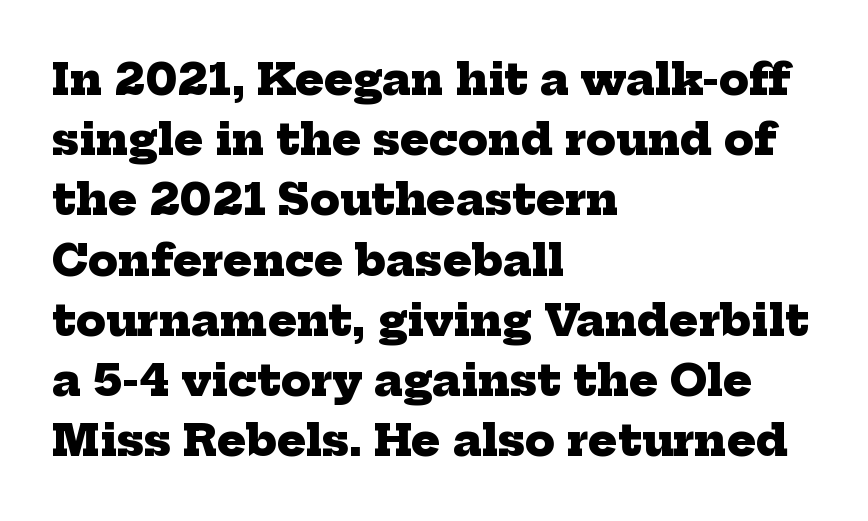
{"serif": "yes", "bold": "yes", "weight": "heavy", "width": "normal", "stroke_contrast": "low", "x_height": "medium", "monospaced": "no", "underline": "no", "align": "left", "line_spacing": "normal", "line_spacing_ratio": 1.4, "letter_spacing": "normal", "letter_spacing_em": 0.0, "glyph_px": 43}
